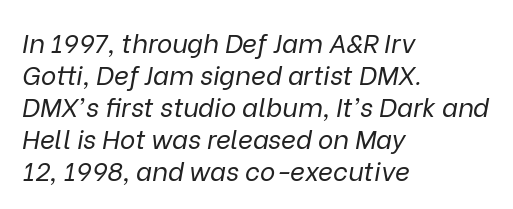
{"italic": "yes", "lean": "right", "slant_degrees": 9, "bold": "no", "underline": "no", "align": "left", "line_spacing_ratio": 1.23, "letter_spacing": "normal", "letter_spacing_em": 0.0, "glyph_px": 26}
